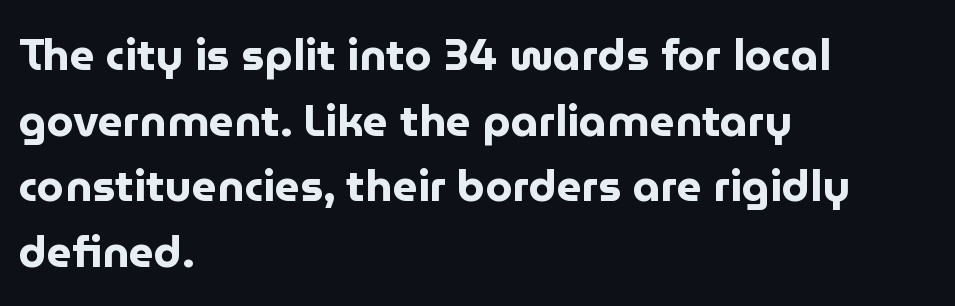
Typesetter's note: full bold, strokes at maximum text heaviness. One glance says typical: line gaps are just what's usual. The baseline area is clear. Font category for this specimen: sans-serif. Standard letterfit; no display-style spreading of the glyphs.
